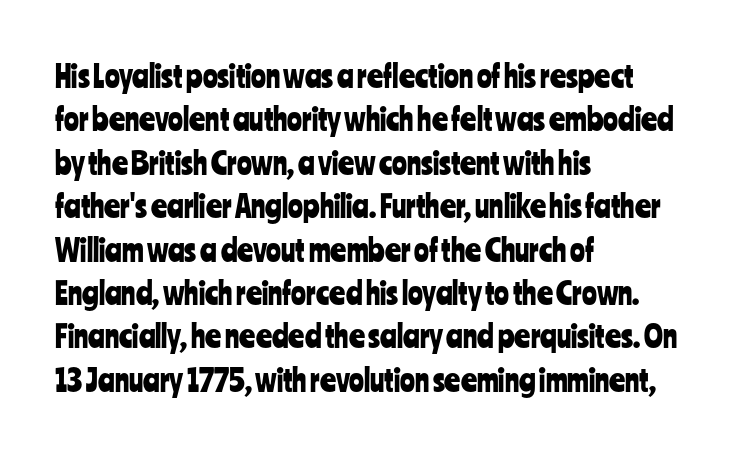
Q: Is the text italic (slanted)? A: No, it is upright.
Q: Is the typeface a serif or a sans-serif typeface? A: Sans-serif.
Q: Is the text underlined? A: No.
Q: How is the paragraph aligned? A: Left-aligned.
Q: Is the spacing between letters normal or unusually wide? A: Normal.
Q: Is the spacing between lines tight, normal or loose? A: Normal.
Q: Width (condensed, normal, or wide)? A: Condensed.
Q: Stroke contrast? A: Low.
Q: x-height? A: Medium.
Q: Monospaced? A: No.
